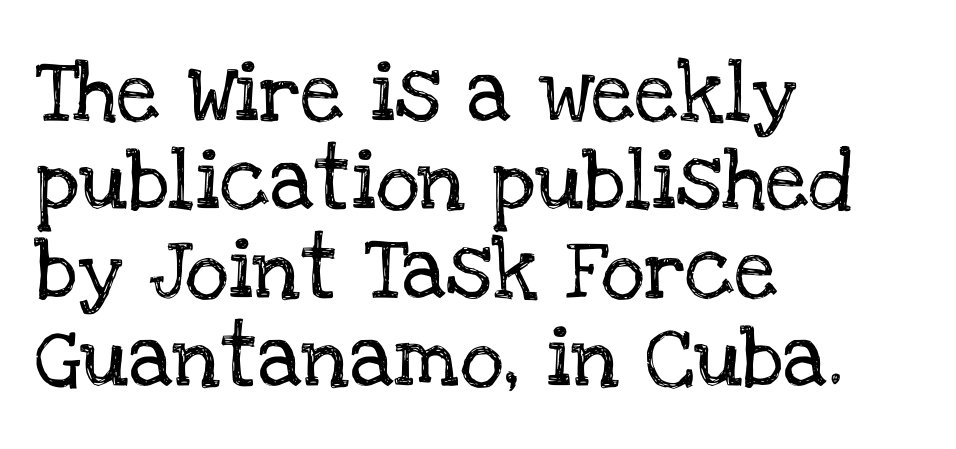
The image shows 61 px serif type, upright; set left-aligned, normal line spacing (1.45x), normal letter spacing, not underlined; low stroke contrast and a large x-height.
